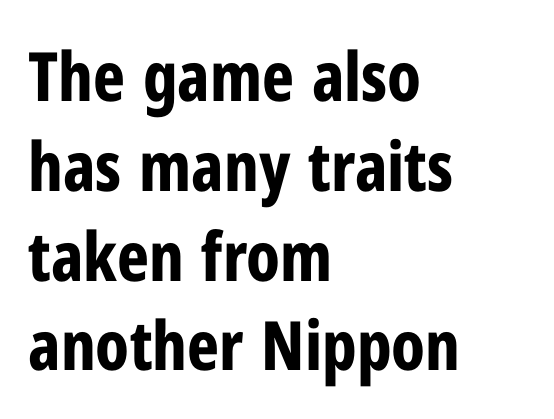
{"serif": "no", "italic": "no", "bold": "yes", "weight": "bold", "width": "condensed", "stroke_contrast": "low", "x_height": "medium", "monospaced": "no", "underline": "no", "align": "left", "line_spacing": "normal", "line_spacing_ratio": 1.32, "letter_spacing": "normal", "letter_spacing_em": 0.0, "glyph_px": 68}
